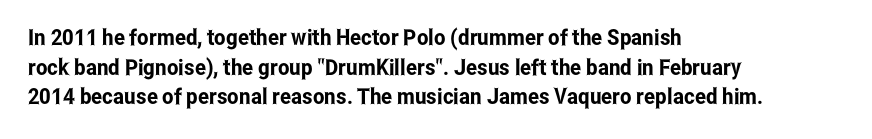
Q: Is the text italic (slanted)? A: No, it is upright.
Q: Is the text underlined? A: No.
Q: How is the paragraph aligned? A: Left-aligned.
Q: Is the spacing between letters normal or unusually wide? A: Normal.
Q: Is the spacing between lines tight, normal or loose? A: Normal.
